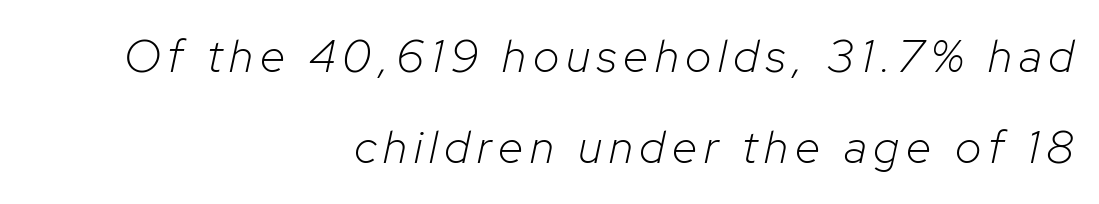
{"italic": "yes", "lean": "right", "slant_degrees": 12, "bold": "no", "weight": "light", "width": "normal", "stroke_contrast": "low", "x_height": "medium", "monospaced": "no", "underline": "no", "align": "right", "line_spacing": "loose", "line_spacing_ratio": 1.98, "glyph_px": 46}
